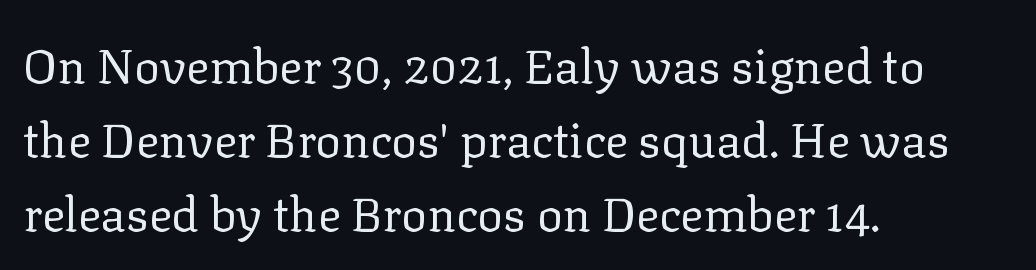
Q: Is the text bold? A: No.
Q: Is the text italic (slanted)? A: No, it is upright.
Q: Is the typeface a serif or a sans-serif typeface? A: Serif.
Q: Is the text underlined? A: No.
Q: How is the paragraph aligned? A: Left-aligned.
Q: Is the spacing between letters normal or unusually wide? A: Normal.
Q: Is the spacing between lines tight, normal or loose? A: Normal.
Q: Width (condensed, normal, or wide)? A: Normal.
Q: Stroke contrast? A: Low.
Q: x-height? A: Medium.
Q: Monospaced? A: No.
